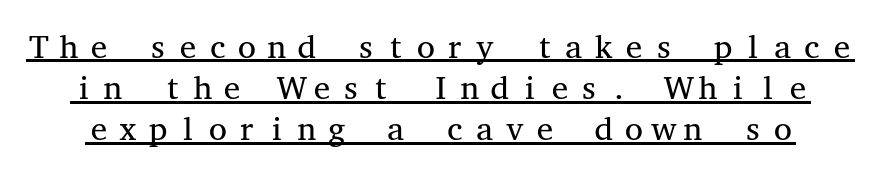
A typesetter would mark this as roman, not italic. These lines are rendered in a fixed-pitch font. Think standard paragraph weight, or any step lighter than that. Underlining? Definitely there.
